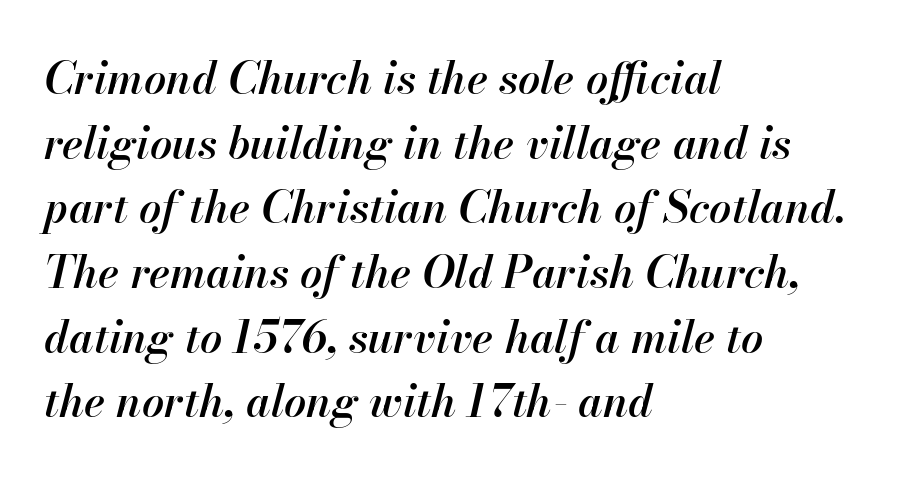
The passage shown is semibold, sitting just below true bold. The rendering keeps characters at their native spacing. Has an underline been added? It has not. Do the characters align in a grid? No, the font is proportional.
